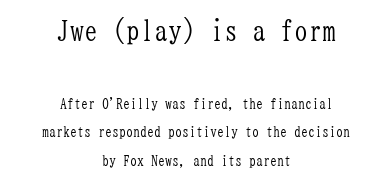
Larger block? The one above; the one below is distinctly smaller. The line-height multiplier appears high, well above default. Lines of text with bare space underneath. The specimen reads as upright at a glance. I'd call this a serif setting — the letters wear small feet.
